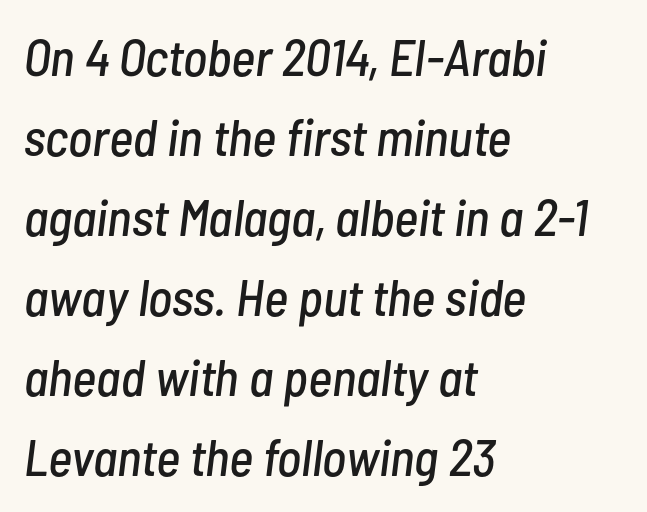
{"italic": "yes", "lean": "right", "slant_degrees": 7, "width": "condensed", "stroke_contrast": "low", "x_height": "medium", "monospaced": "no", "underline": "no", "align": "left", "line_spacing": "normal", "line_spacing_ratio": 1.54, "letter_spacing": "normal", "letter_spacing_em": 0.0, "glyph_px": 52}
